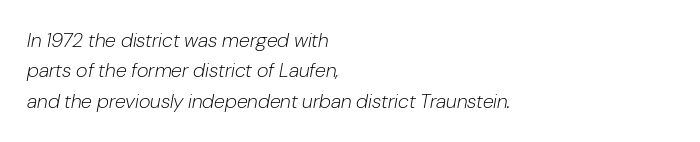
{"italic": "yes", "lean": "right", "slant_degrees": 10, "bold": "no", "underline": "no", "align": "left", "line_spacing": "normal", "line_spacing_ratio": 1.52, "letter_spacing": "normal", "letter_spacing_em": 0.0, "glyph_px": 20}
